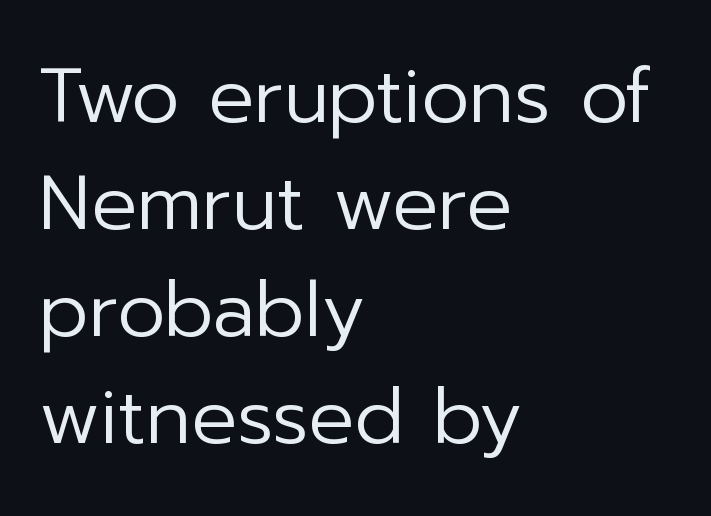
Q: Is the text bold? A: No.
Q: Is the text italic (slanted)? A: No, it is upright.
Q: Is the typeface a serif or a sans-serif typeface? A: Sans-serif.
Q: Is the text underlined? A: No.
Q: How is the paragraph aligned? A: Left-aligned.
Q: Is the spacing between letters normal or unusually wide? A: Normal.
Q: Is the spacing between lines tight, normal or loose? A: Normal.
Q: Width (condensed, normal, or wide)? A: Normal.
Q: Stroke contrast? A: Low.
Q: x-height? A: Medium.
Q: Monospaced? A: No.
